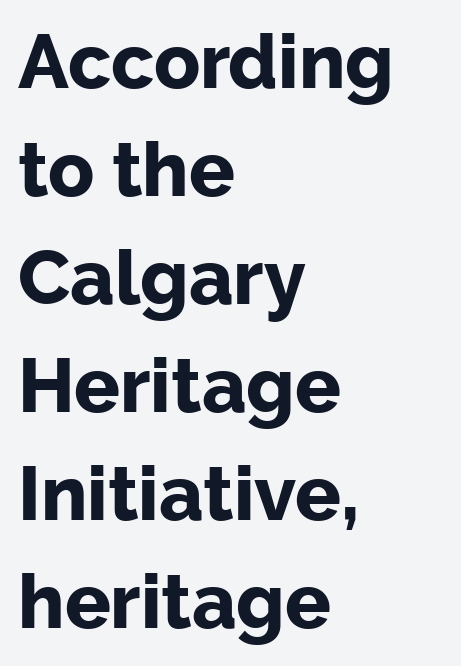
Note the varied advance widths — an 'i' is clearly narrower than an 'm'. Clear beneath every line of the passage. Words appear dense and cohesive because spacing is normal. A student would call this left alignment; a typographer would say flush left, rag right. Every stem runs plumb, perpendicular to the baseline.
